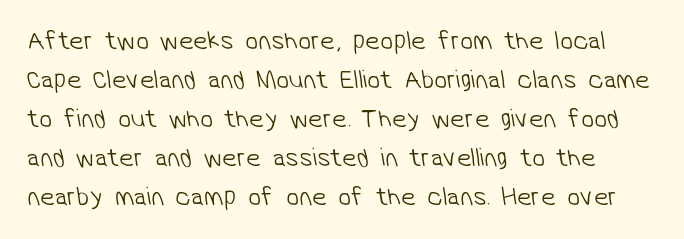
{"bold": "no", "underline": "no", "line_spacing": "normal", "line_spacing_ratio": 1.5, "letter_spacing": "normal", "letter_spacing_em": 0.0, "glyph_px": 26}
